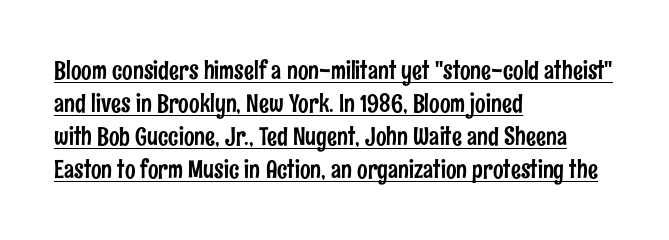
These lines sit exactly where default settings would place them. Characters remain perfectly vertical along every line. Honestly, the letter spacing is just normal — you wouldn't notice it. Line starts are locked; line ends wander.
